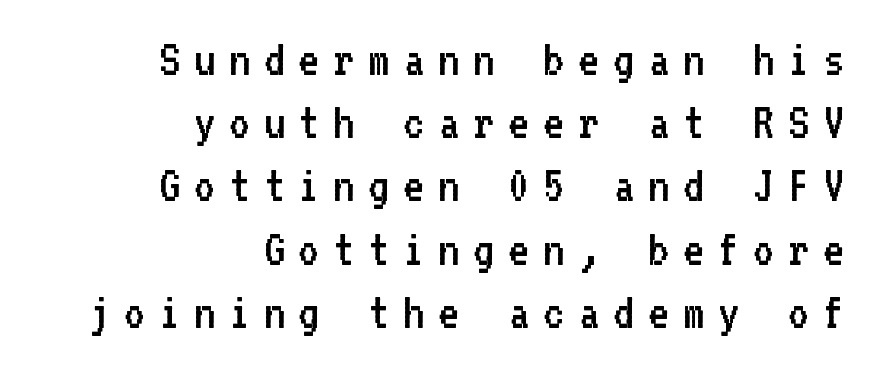
Q: Is the text bold? A: No.
Q: Is the text italic (slanted)? A: No, it is upright.
Q: Is the typeface a serif or a sans-serif typeface? A: Sans-serif.
Q: Is the text underlined? A: No.
Q: How is the paragraph aligned? A: Right-aligned.
Q: Is the spacing between letters normal or unusually wide? A: Unusually wide.
Q: Width (condensed, normal, or wide)? A: Normal.
Q: Stroke contrast? A: Low.
Q: x-height? A: Medium.
Q: Monospaced? A: Yes.
